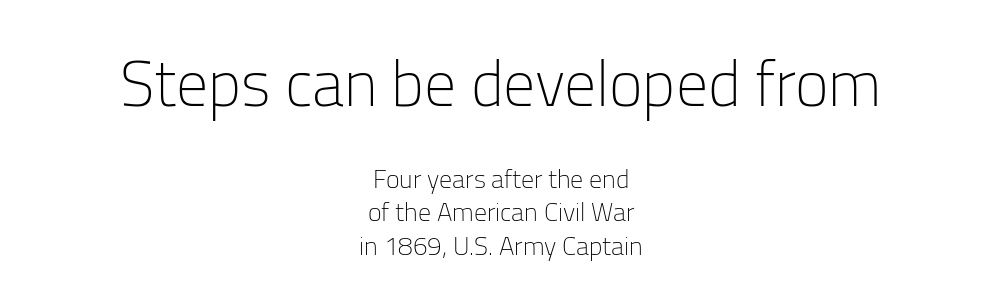
Any mark beneath the type? The region is blank. What kind of face is this? One without serifs — a sans. The weight tops out at a normal text grade. The passage shown has conventional tracking throughout.
